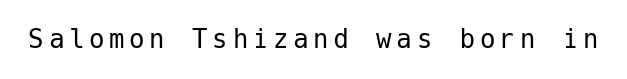
{"serif": "no", "italic": "no", "bold": "no", "weight": "regular", "width": "normal", "stroke_contrast": "low", "x_height": "medium", "underline": "no", "glyph_px": 31}
